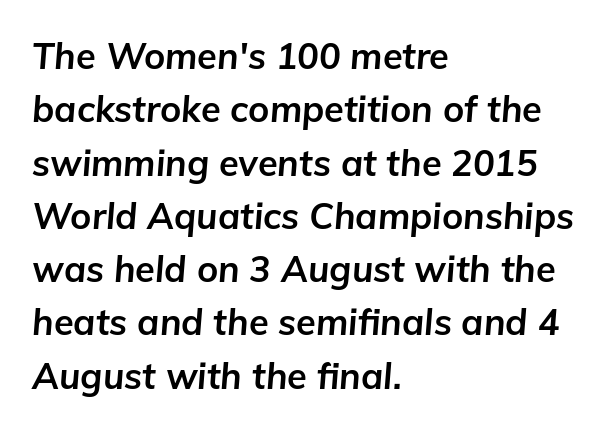
It's the slanting kind of type. A typesetter would call this proportional, since set widths differ per character. In terms of letterspacing, this is plain default setting. The passage shown is emphatically bold.
